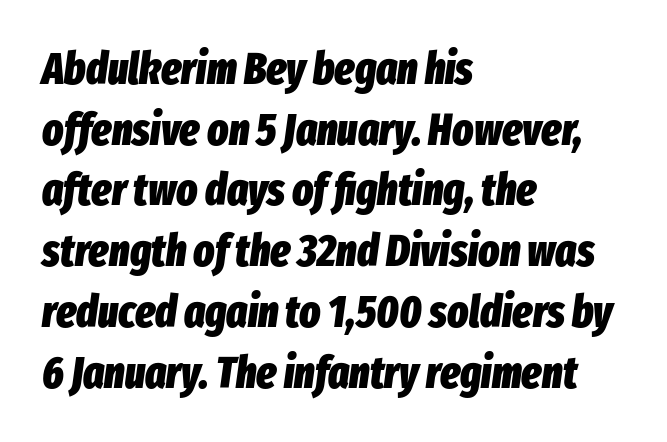
Weight check: bold — yes, fully. These lines stack with their left ends in a neat column. Italic: yes, the glyphs are oblique. Honestly, the row spacing looks completely unremarkable. The passage shown has conventional tracking throughout. Underline: absent.
